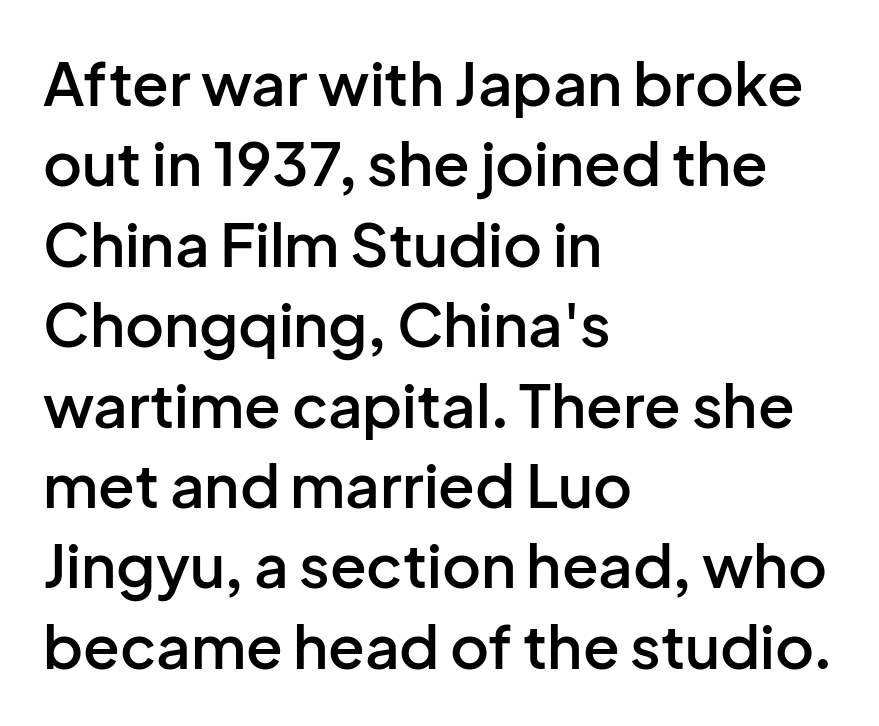
Q: Is the text bold? A: Semi-bold.
Q: Is the text italic (slanted)? A: No, it is upright.
Q: Is the typeface a serif or a sans-serif typeface? A: Sans-serif.
Q: Is the text underlined? A: No.
Q: How is the paragraph aligned? A: Left-aligned.
Q: Is the spacing between letters normal or unusually wide? A: Normal.
Q: Is the spacing between lines tight, normal or loose? A: Normal.
Q: Width (condensed, normal, or wide)? A: Normal.
Q: Stroke contrast? A: Low.
Q: x-height? A: Medium.
Q: Monospaced? A: No.
